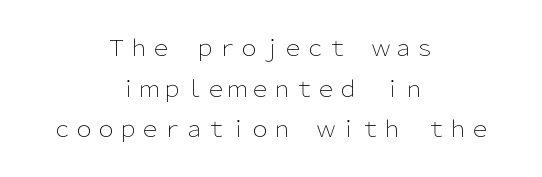
Q: Is the text bold? A: No.
Q: Is the text italic (slanted)? A: No, it is upright.
Q: Is the text underlined? A: No.
Q: How is the paragraph aligned? A: Centered.
Q: Is the spacing between letters normal or unusually wide? A: Normal.
